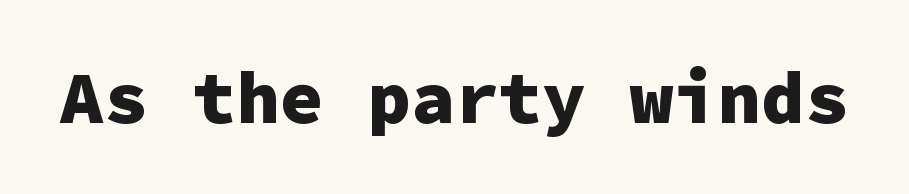
Characters remain perfectly vertical along every line. The sample has been set heavy, in full bold. You could count columns in this text — the font is strictly monospaced. How are the letters spaced? Ordinarily, with no added tracking. Unlike a traditional serif, this face leaves its strokes unadorned.
